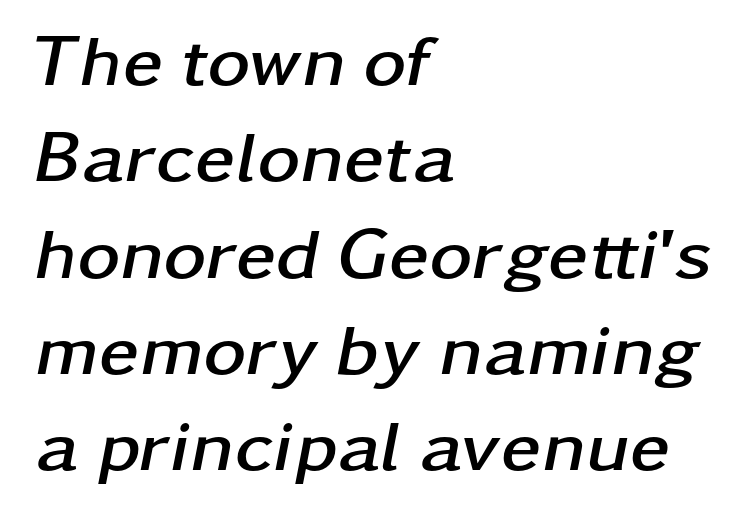
Q: Is the text bold? A: Yes.
Q: Is the text italic (slanted)? A: Yes, it leans right by about 11 degrees.
Q: Is the text underlined? A: No.
Q: How is the paragraph aligned? A: Left-aligned.
Q: Is the spacing between letters normal or unusually wide? A: Normal.
Q: Is the spacing between lines tight, normal or loose? A: Normal.
Q: Width (condensed, normal, or wide)? A: Wide.
Q: Stroke contrast? A: Low.
Q: x-height? A: Medium.
Q: Monospaced? A: No.
